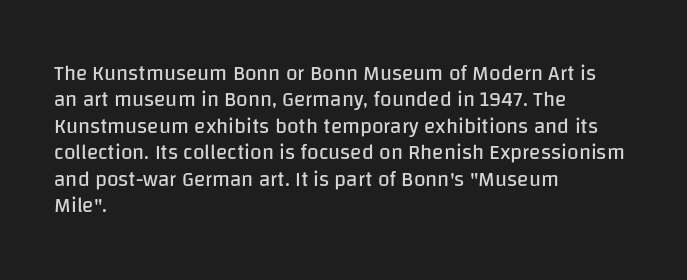
The rendering uses a moderate line-height, typical for paragraphs. Only glyphs here, with clear space below each row. The passage is arranged the way most books set body copy — flush left. Spacing between characters is what you'd get straight out of the box.
